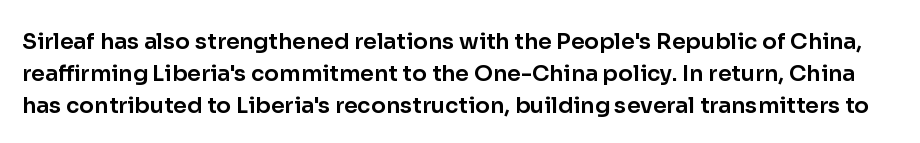
The image shows 22 px text type, upright; set normal line spacing (1.46x), normal letter spacing, not underlined.
